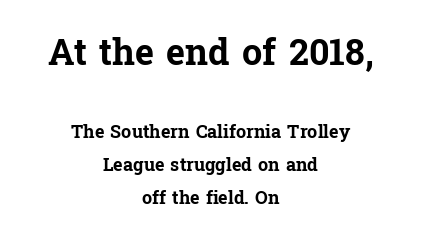
The lines in this sample share a center point and differ in where they start and stop. Proportional: the letters do not fall into vertical columns. The typeface chosen for these lines features serifs. Does the weight exceed regular? Yes, all the way to bold. Has an underline been added? It has not. Two sizes are in play, and the larger belongs to the first block.
